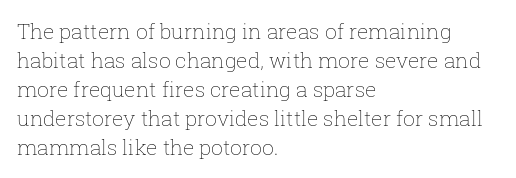
{"italic": "no", "bold": "no", "underline": "no", "align": "left", "line_spacing": "normal", "line_spacing_ratio": 1.38, "letter_spacing": "normal", "letter_spacing_em": 0.0, "glyph_px": 21}
